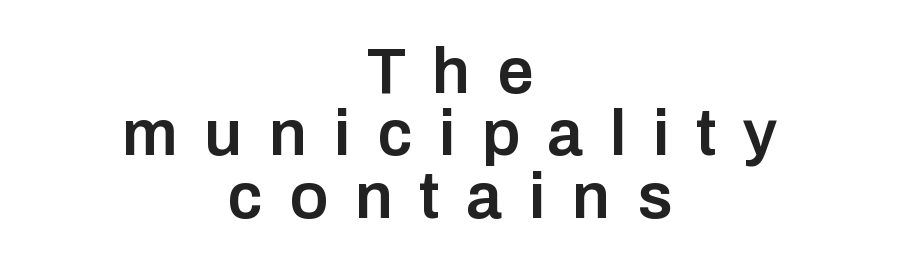
The typography opts for an upright posture over an oblique one. The paragraph shown floats in the horizontal middle. The passage shown is typeset with a sans-serif family. The foot of each line stays bare and open. These lines are rendered in a variable-pitch font. Notice how descenders almost collide with the ascenders below — that's tight leading.
